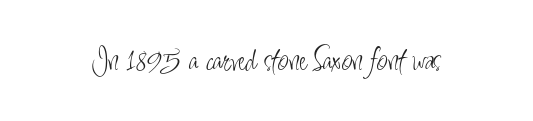
{"serif": "no", "bold": "no", "weight": "light", "width": "condensed", "stroke_contrast": "low", "x_height": "small", "monospaced": "no", "underline": "no", "letter_spacing": "normal", "letter_spacing_em": 0.0, "glyph_px": 35}
